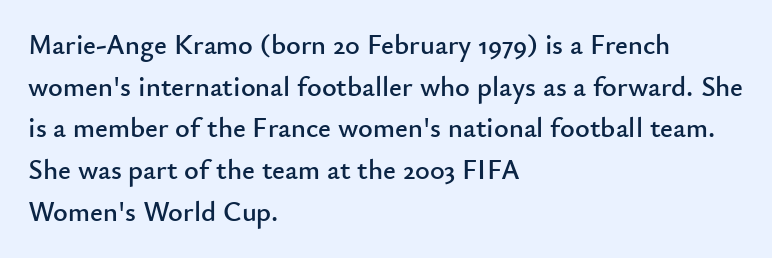
Q: Is the text italic (slanted)? A: No, it is upright.
Q: Is the typeface a serif or a sans-serif typeface? A: Sans-serif.
Q: Is the text underlined? A: No.
Q: How is the paragraph aligned? A: Left-aligned.
Q: Is the spacing between letters normal or unusually wide? A: Normal.
Q: Is the spacing between lines tight, normal or loose? A: Normal.
Q: Width (condensed, normal, or wide)? A: Normal.
Q: Stroke contrast? A: Low.
Q: x-height? A: Small.
Q: Monospaced? A: No.
